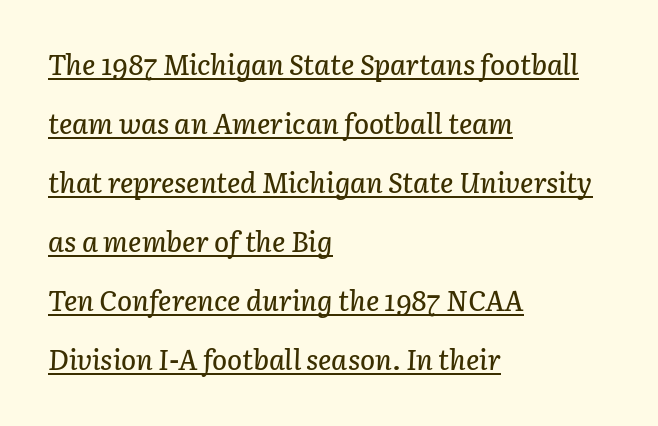
Varying glyph widths throughout — classic text-font behaviour. Notice how a bar underscores the lettering throughout. If you drew a ruler down the left edge, every line would touch it. The rendering applies a slant to the glyphs.
